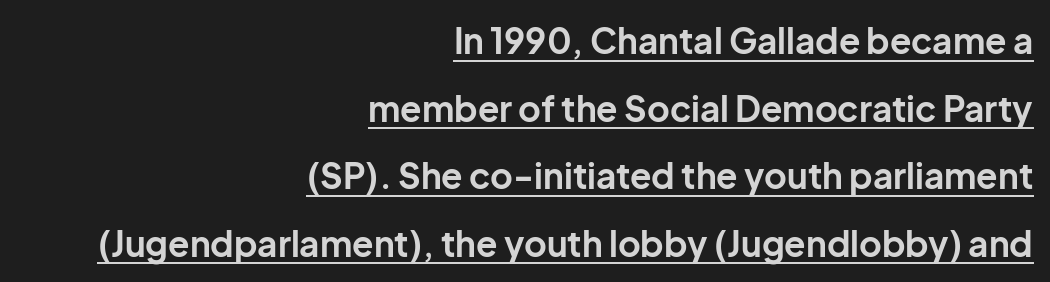
{"serif": "no", "italic": "no", "bold": "yes", "weight": "bold", "width": "normal", "stroke_contrast": "low", "x_height": "medium", "monospaced": "no", "underline": "yes", "align": "right", "line_spacing": "loose", "line_spacing_ratio": 1.93, "letter_spacing": "normal", "letter_spacing_em": 0.0, "glyph_px": 35}
